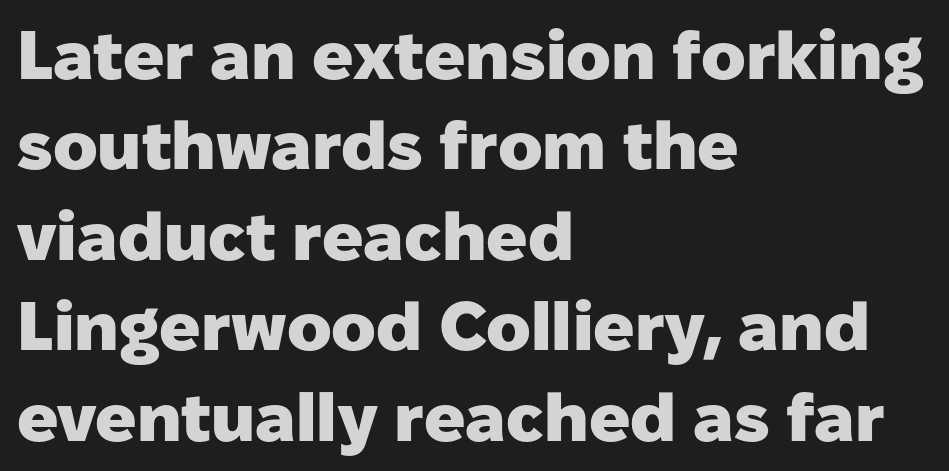
{"serif": "no", "italic": "no", "bold": "yes", "weight": "heavy", "width": "normal", "stroke_contrast": "low", "x_height": "medium", "monospaced": "no", "underline": "no", "align": "left", "line_spacing": "normal", "line_spacing_ratio": 1.33, "letter_spacing": "normal", "letter_spacing_em": 0.0, "glyph_px": 68}
